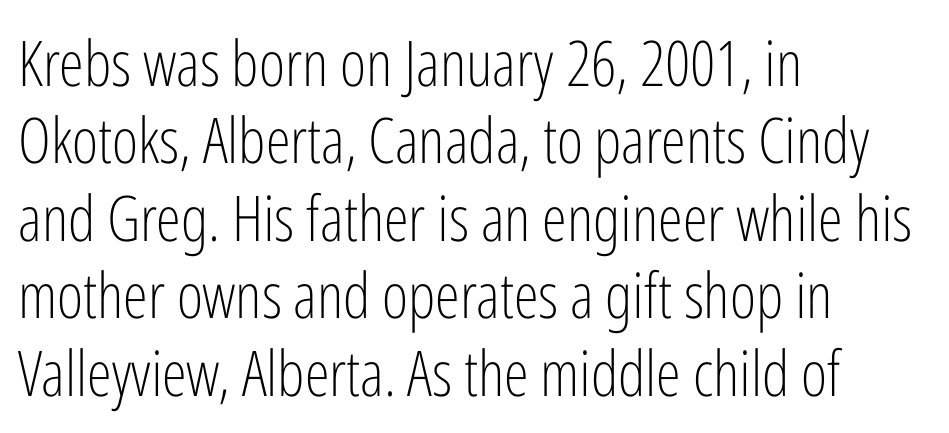
{"serif": "no", "italic": "no", "bold": "no", "weight": "light", "width": "condensed", "stroke_contrast": "low", "x_height": "medium", "monospaced": "no", "underline": "no", "align": "left", "line_spacing_ratio": 1.23, "letter_spacing": "normal", "letter_spacing_em": 0.0, "glyph_px": 63}
